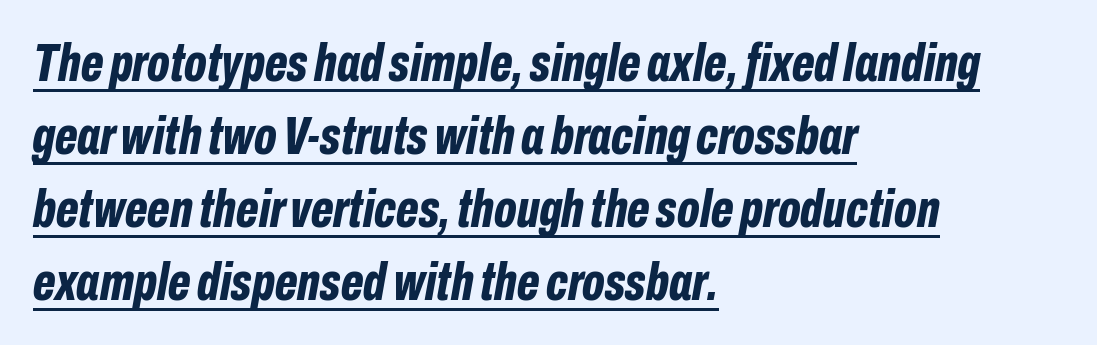
The image shows 54 px bold, condensed type, italic (leaning right); set left-aligned, normal line spacing (1.35x), normal letter spacing, underlined; low stroke contrast and a medium x-height.
